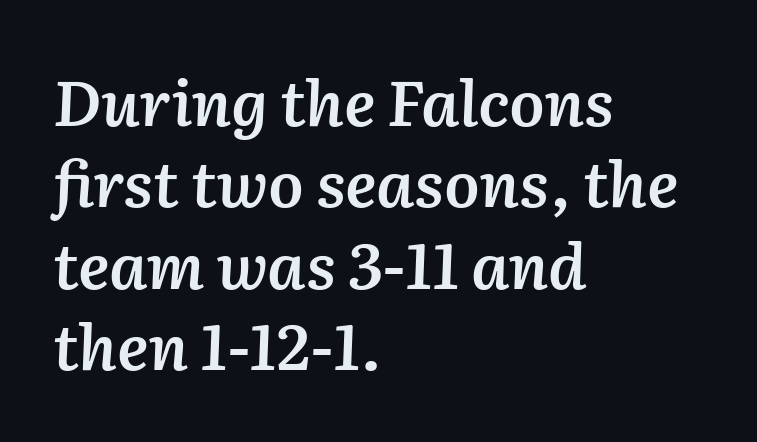
Q: Is the text bold? A: Semi-bold.
Q: Is the text italic (slanted)? A: Yes, it leans right by about 2 degrees.
Q: Is the text underlined? A: No.
Q: How is the paragraph aligned? A: Left-aligned.
Q: Is the spacing between letters normal or unusually wide? A: Normal.
Q: Is the spacing between lines tight, normal or loose? A: Normal.
Q: Width (condensed, normal, or wide)? A: Normal.
Q: Stroke contrast? A: Medium.
Q: x-height? A: Medium.
Q: Monospaced? A: No.
